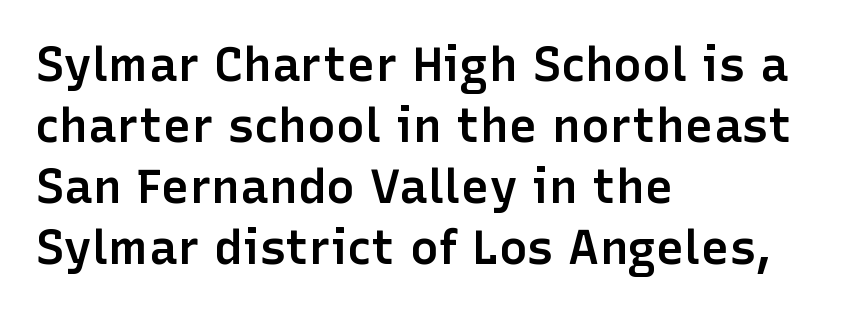
Does the type have serifs? No, each stem ends abruptly. The line-height multiplier appears to be the usual default. Each line starts at the same left margin while the right side varies. Does extra space separate the letters? No, they use regular spacing. A fair bit of extra ink — the face is semibold, not bold. A roman cut, with each character standing at attention.
